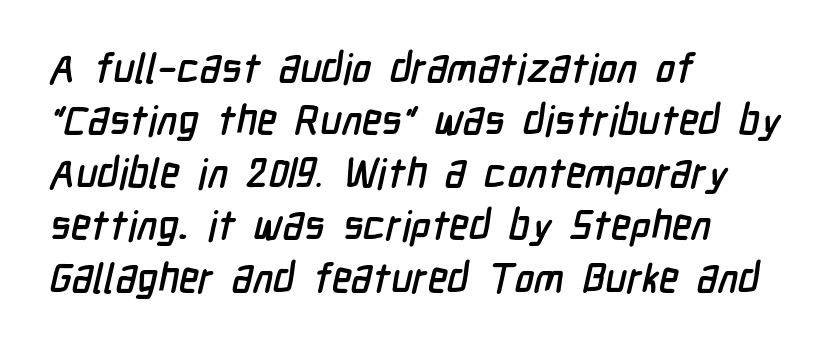
{"serif": "no", "width": "condensed", "stroke_contrast": "low", "x_height": "medium", "monospaced": "no", "underline": "no", "align": "left", "line_spacing": "normal", "line_spacing_ratio": 1.28, "letter_spacing": "normal", "letter_spacing_em": 0.0, "glyph_px": 41}
